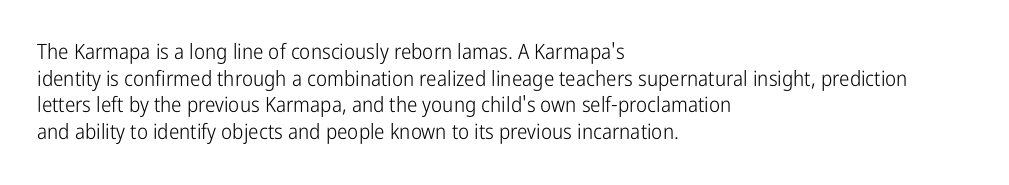
Summary of weight: not heavy and not bold. The vertical gap from one line to the next is medium. The type is set solid horizontally, with unmodified tracking. No italicization has been applied; the sample stays upright. The paragraph shown leans on its left margin. The gap between lines stays unmarked.
